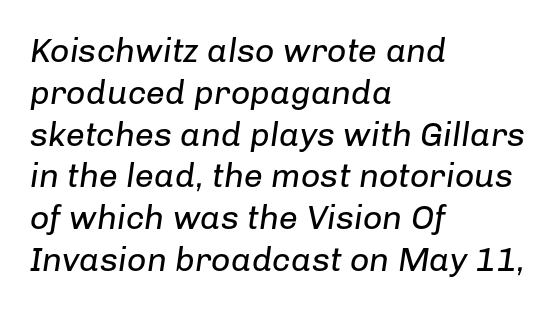
Is this a fixed-width face? No — the glyphs have proportional, varying widths. The ragged edge is on the right, which tells us the setting is flush left. Nothing heavy about these letters — not bold at all. The glyphs are unaccompanied by any horizontal stroke below them. There is no visible air inserted between adjacent glyphs.
